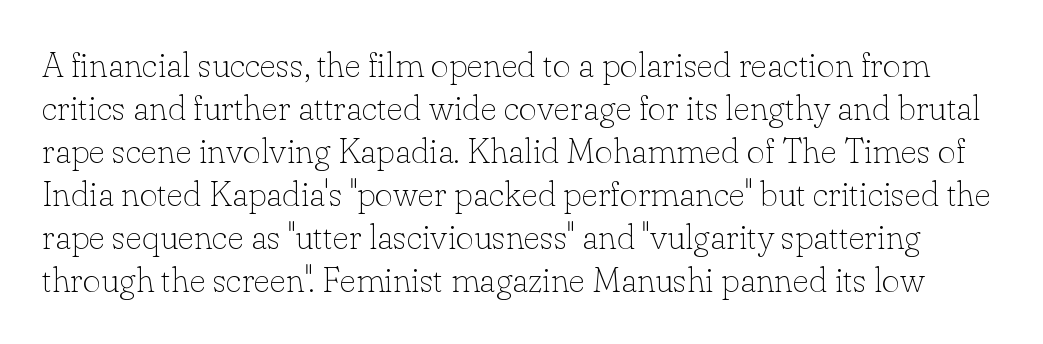
{"serif": "yes", "italic": "no", "bold": "no", "weight": "thin", "width": "normal", "stroke_contrast": "low", "x_height": "small", "monospaced": "no", "underline": "no", "line_spacing_ratio": 1.23, "letter_spacing": "normal", "letter_spacing_em": 0.0, "glyph_px": 35}
